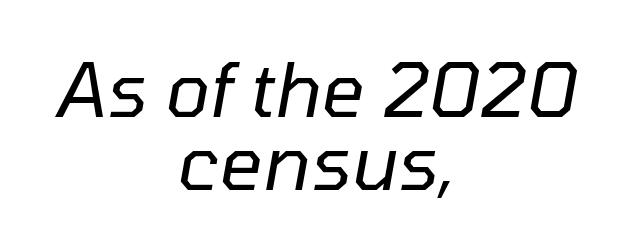
The image shows 75 px regular-weight type, italic (leaning right); set centered, tight line spacing (0.97x), normal letter spacing, not underlined; low stroke contrast and a medium x-height.
